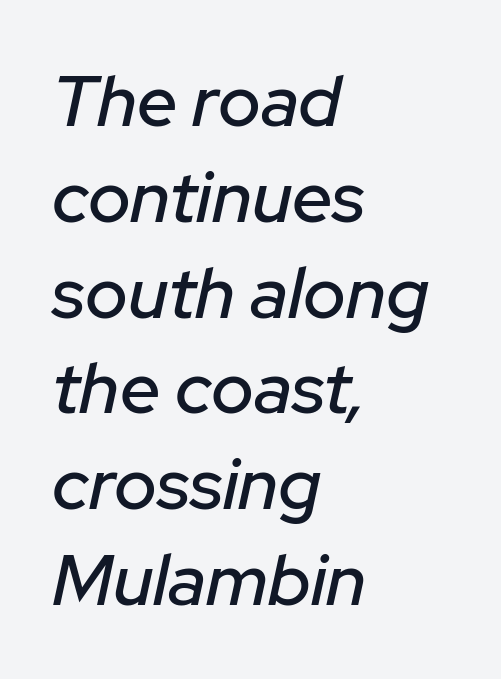
{"italic": "yes", "lean": "right", "slant_degrees": 12, "width": "normal", "stroke_contrast": "low", "x_height": "medium", "monospaced": "no", "underline": "no", "align": "left", "line_spacing": "normal", "line_spacing_ratio": 1.33, "letter_spacing": "normal", "letter_spacing_em": 0.0, "glyph_px": 72}
